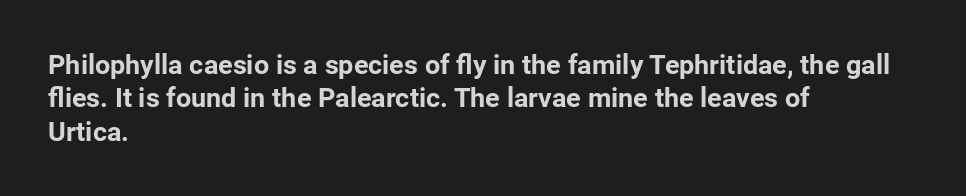
There is no visible air inserted between adjacent glyphs. Compared with a centered layout, this one pins lines to the left instead. The strokes are fattened all the way to bold. A typesetter would mark this as roman, not italic. The words here are not underlined.
